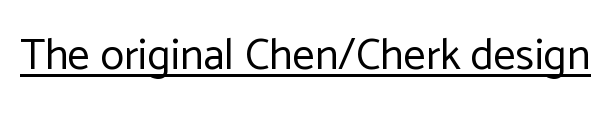
This rendering leaves character spacing at its baseline value. Posture: straight, roman, zero tilt. Somebody hit Ctrl+U on this one — the words are underlined. This sample has the flowing, uneven cadence of proportional lettering. The cut favours lightness, reaching ordinary text weight at its darkest. Examine the stroke ends and you'll find no serifs.
